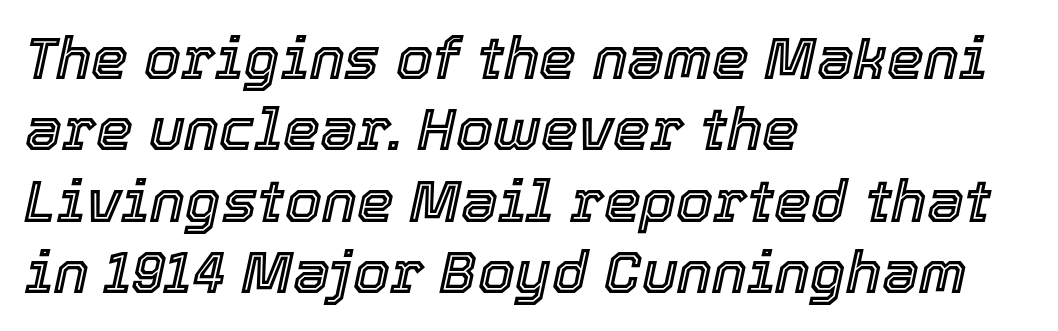
Q: Is the text italic (slanted)? A: Yes, it leans right by about 12 degrees.
Q: Is the text underlined? A: No.
Q: How is the paragraph aligned? A: Left-aligned.
Q: Is the spacing between letters normal or unusually wide? A: Normal.
Q: Width (condensed, normal, or wide)? A: Normal.
Q: x-height? A: Medium.
Q: Monospaced? A: No.
